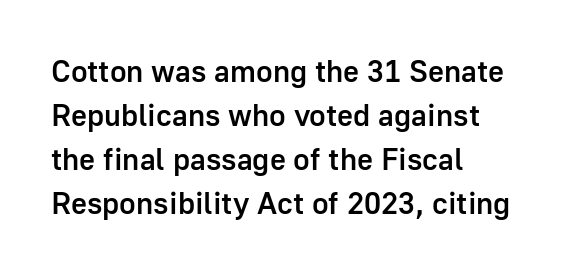
Caption: multi-line text, flush left, ragged right. How heavy is the stroke? Medium-heavy — a semibold, shy of bold. Does the lettering tilt? It doesn't — this is upright. Note the varied advance widths — an 'i' is clearly narrower than an 'm'. Clear beneath every line of the passage.
